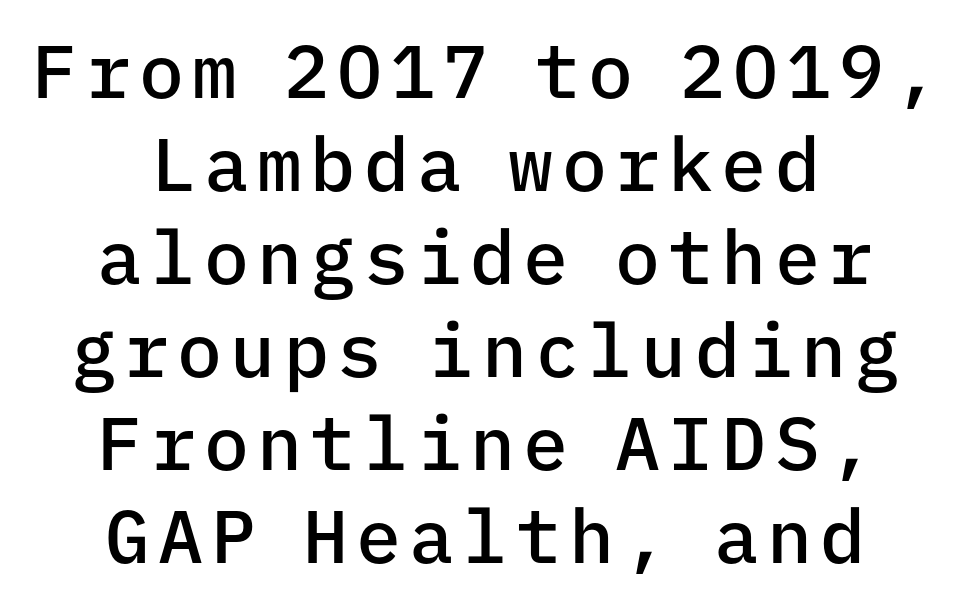
The image shows 75 px semibold sans-serif type, upright, monospaced; set centered, line spacing 1.24x, not underlined; low stroke contrast and a medium x-height.
